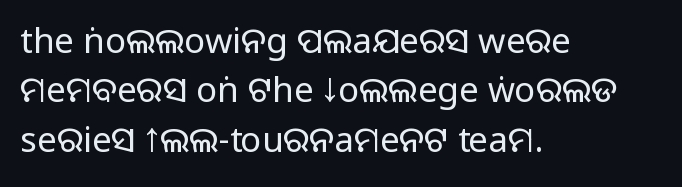
Q: Is the text italic (slanted)? A: No, it is upright.
Q: Is the typeface a serif or a sans-serif typeface? A: Sans-serif.
Q: Is the text underlined? A: No.
Q: How is the paragraph aligned? A: Left-aligned.
Q: Is the spacing between letters normal or unusually wide? A: Normal.
Q: Is the spacing between lines tight, normal or loose? A: Normal.
Q: Width (condensed, normal, or wide)? A: Normal.
Q: Stroke contrast? A: Medium.
Q: Monospaced? A: No.
